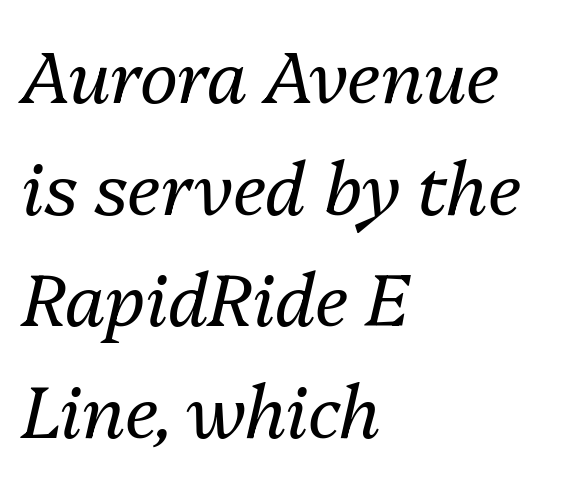
Q: Is the text bold? A: No.
Q: Is the text italic (slanted)? A: Yes, it leans right by about 13 degrees.
Q: Is the text underlined? A: No.
Q: How is the paragraph aligned? A: Left-aligned.
Q: Is the spacing between letters normal or unusually wide? A: Normal.
Q: Is the spacing between lines tight, normal or loose? A: Normal.
Q: Width (condensed, normal, or wide)? A: Normal.
Q: Stroke contrast? A: Medium.
Q: x-height? A: Medium.
Q: Monospaced? A: No.
